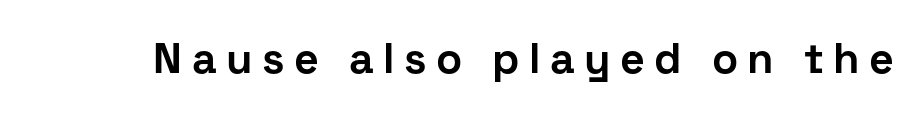
Q: Is the text bold? A: Yes.
Q: Is the text italic (slanted)? A: No, it is upright.
Q: Is the typeface a serif or a sans-serif typeface? A: Sans-serif.
Q: Is the text underlined? A: No.
Q: Is the spacing between letters normal or unusually wide? A: Unusually wide.
Q: Width (condensed, normal, or wide)? A: Normal.
Q: Stroke contrast? A: Low.
Q: x-height? A: Medium.
Q: Monospaced? A: No.
